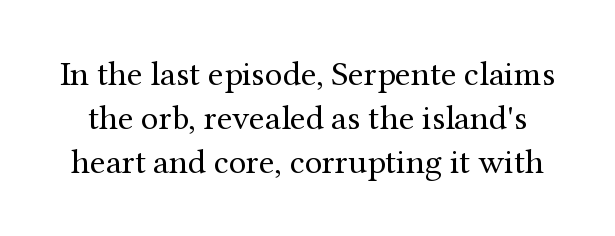
Each letter keeps its own natural width here, so spacing adapts to shape. You can tell from the footed stems that serif type was used. This sample uses plain, unmodified letter spacing. The specimen reads as upright at a glance. The line-height multiplier appears to be the usual default. The baseline area is clear.
